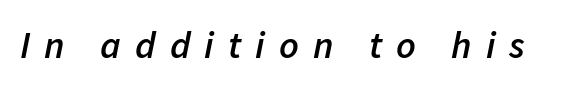
{"italic": "yes", "lean": "right", "slant_degrees": 11, "bold": "semi", "weight": "semibold", "width": "normal", "stroke_contrast": "low", "x_height": "medium", "monospaced": "no", "underline": "no", "letter_spacing": "wide", "letter_spacing_em": 0.37, "glyph_px": 38}
